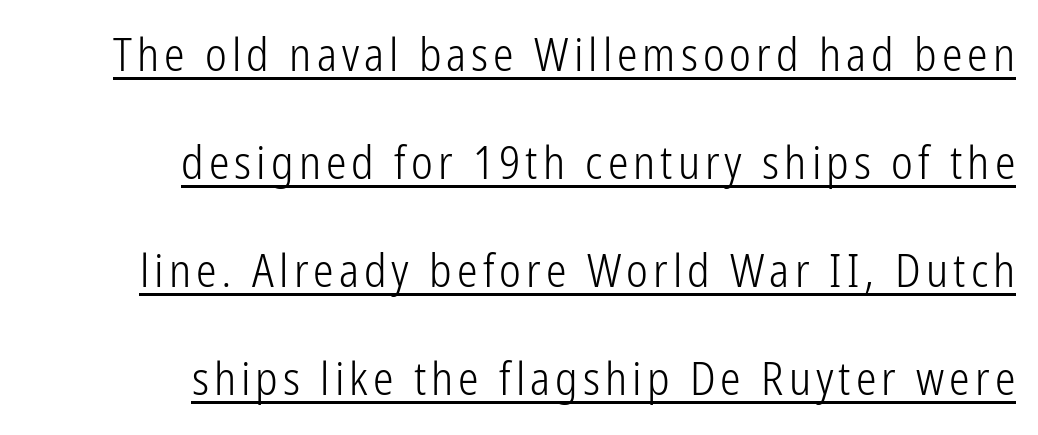
Q: Is the text bold? A: No.
Q: Is the text italic (slanted)? A: No, it is upright.
Q: Is the typeface a serif or a sans-serif typeface? A: Sans-serif.
Q: Is the text underlined? A: Yes.
Q: How is the paragraph aligned? A: Right-aligned.
Q: Is the spacing between lines tight, normal or loose? A: Loose.
Q: Width (condensed, normal, or wide)? A: Condensed.
Q: Stroke contrast? A: Low.
Q: x-height? A: Medium.
Q: Monospaced? A: No.
